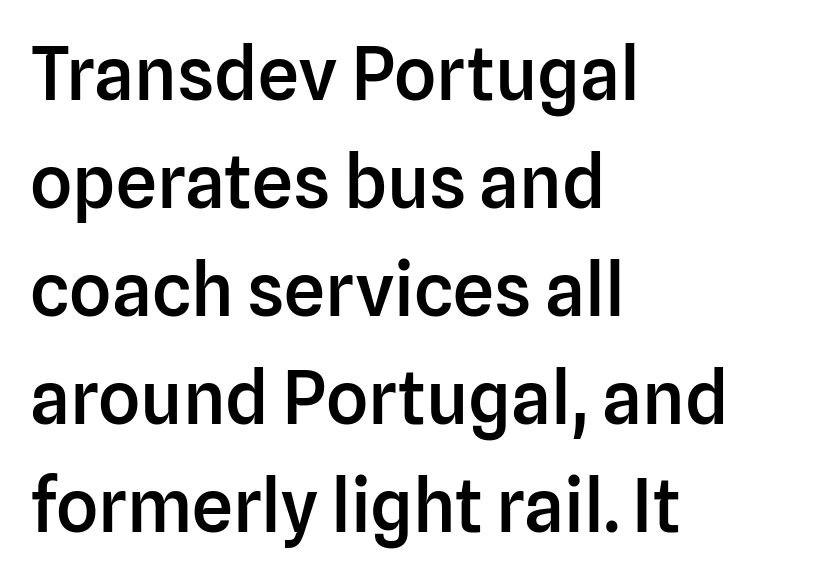
Does the lettering tilt? It doesn't — this is upright. Leftover space on each line is placed entirely after the last word. One glance says typical: line gaps are just what's usual. Think of a printed novel: that variable character pitch is what you see here. The string is rendered with underlining switched off. The passage shown has conventional tracking throughout.
